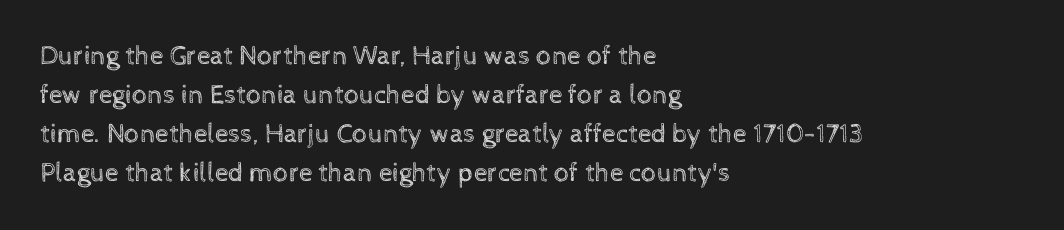
The image shows 27 px text type, upright; set left-aligned, normal line spacing (1.44x), normal letter spacing, not underlined.
